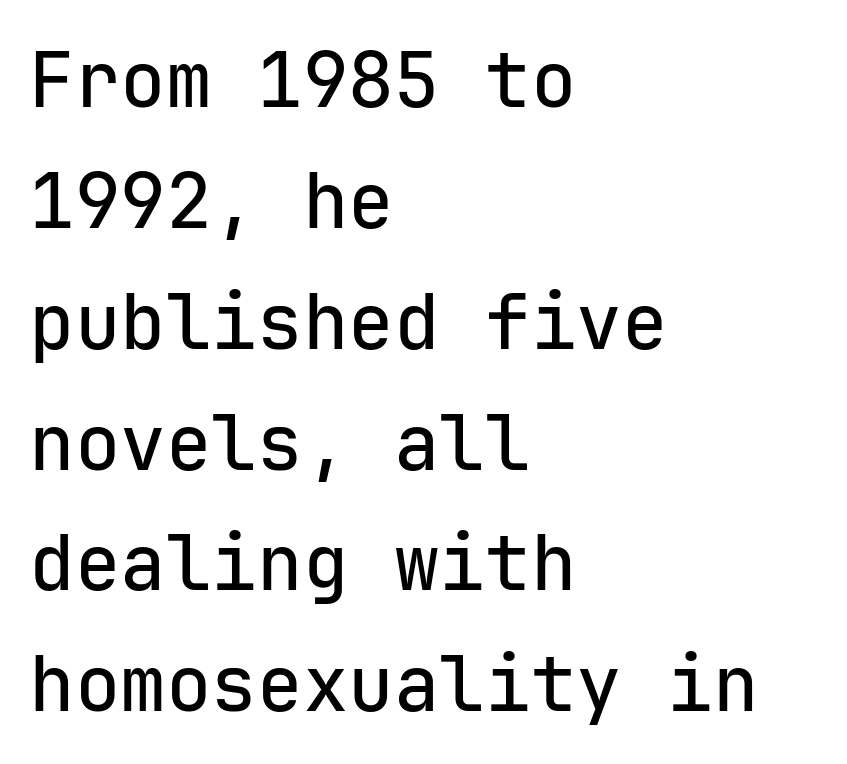
The image shows 76 px sans-serif type, upright, monospaced; set left-aligned, normal line spacing (1.59x), normal letter spacing, not underlined; low stroke contrast and a medium x-height.
